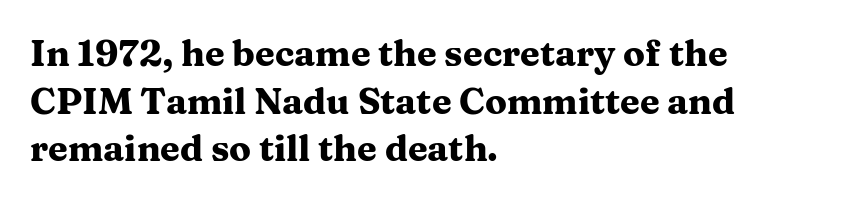
The image shows 36 px heavy, wide serif type, upright; set left-aligned, normal line spacing (1.32x), normal letter spacing, not underlined; medium stroke contrast and a medium x-height.
